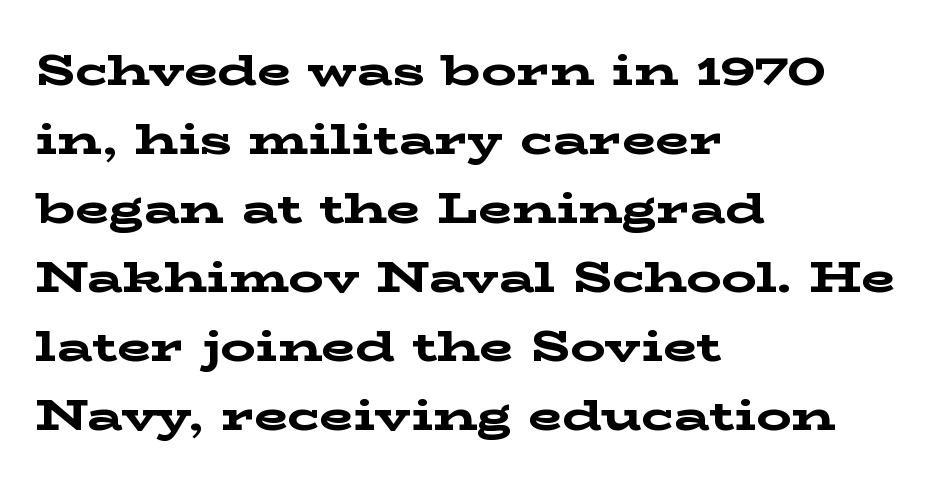
{"serif": "yes", "italic": "no", "bold": "yes", "weight": "bold", "width": "wide", "stroke_contrast": "low", "x_height": "medium", "monospaced": "no", "underline": "no", "align": "left", "line_spacing": "normal", "line_spacing_ratio": 1.57, "letter_spacing": "normal", "letter_spacing_em": 0.0, "glyph_px": 44}
